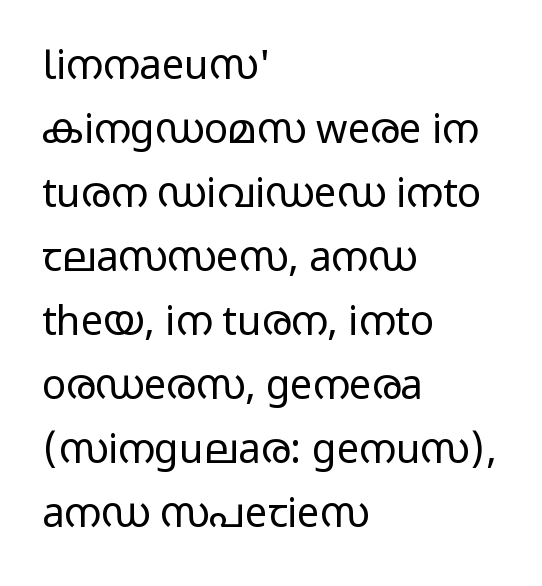
Q: Is the text bold? A: No.
Q: Is the text italic (slanted)? A: No, it is upright.
Q: Is the typeface a serif or a sans-serif typeface? A: Sans-serif.
Q: Is the text underlined? A: No.
Q: How is the paragraph aligned? A: Left-aligned.
Q: Is the spacing between letters normal or unusually wide? A: Normal.
Q: Is the spacing between lines tight, normal or loose? A: Normal.
Q: Width (condensed, normal, or wide)? A: Wide.
Q: Stroke contrast? A: Low.
Q: x-height? A: Medium.
Q: Monospaced? A: No.
